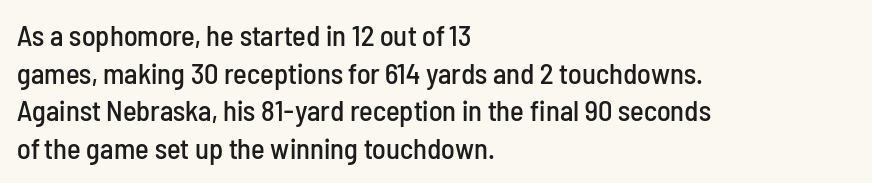
The image shows 29 px condensed sans-serif type, upright; set left-aligned, normal line spacing (1.3x), normal letter spacing, not underlined; low stroke contrast and a medium x-height.
